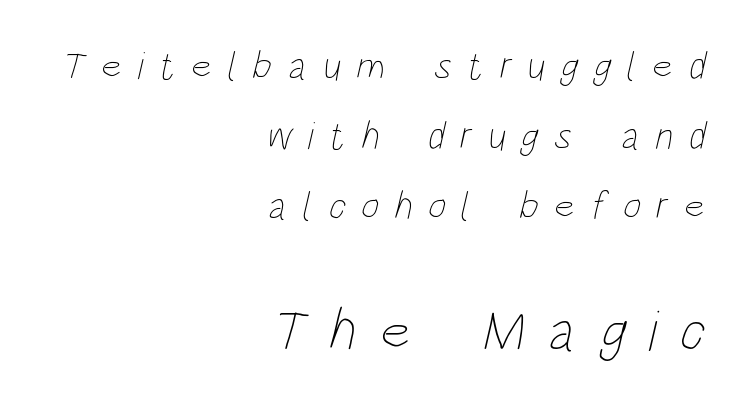
Q: Is the text bold? A: No.
Q: Is the text underlined? A: No.
Q: How is the paragraph aligned? A: Right-aligned.
Q: Is the spacing between letters normal or unusually wide? A: Unusually wide.
Q: Which block of text is set in a larger size, the first (top) or the second (bottom)? A: The second (bottom) one.
Q: Width (condensed, normal, or wide)? A: Condensed.
Q: Stroke contrast? A: Low.
Q: x-height? A: Large.
Q: Monospaced? A: No.
